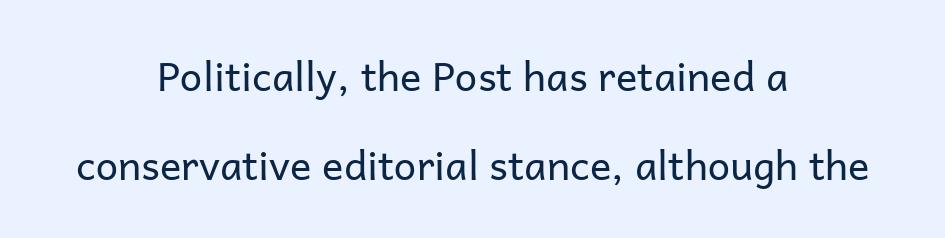
Q: Is the text bold? A: No.
Q: Is the text italic (slanted)? A: No, it is upright.
Q: Is the typeface a serif or a sans-serif typeface? A: Sans-serif.
Q: Is the text underlined? A: No.
Q: How is the paragraph aligned? A: Centered.
Q: Is the spacing between letters normal or unusually wide? A: Normal.
Q: Is the spacing between lines tight, normal or loose? A: Loose.
Q: Width (condensed, normal, or wide)? A: Normal.
Q: Stroke contrast? A: Low.
Q: x-height? A: Medium.
Q: Monospaced? A: No.
